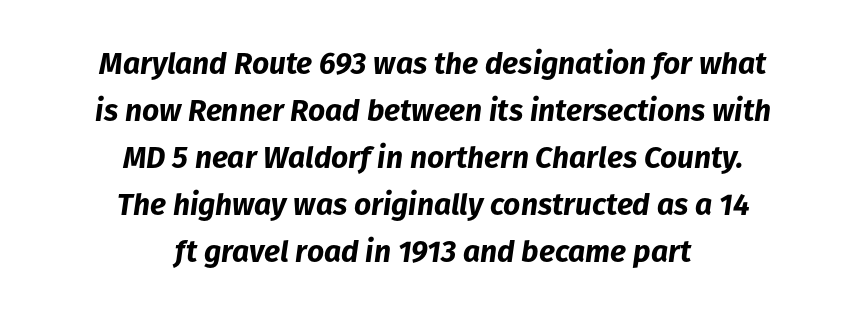
Q: Is the text bold? A: Yes.
Q: Is the text italic (slanted)? A: Yes, it leans right by about 8 degrees.
Q: Is the text underlined? A: No.
Q: How is the paragraph aligned? A: Centered.
Q: Is the spacing between letters normal or unusually wide? A: Normal.
Q: Is the spacing between lines tight, normal or loose? A: Normal.
Q: Width (condensed, normal, or wide)? A: Normal.
Q: Stroke contrast? A: Low.
Q: x-height? A: Medium.
Q: Monospaced? A: No.
